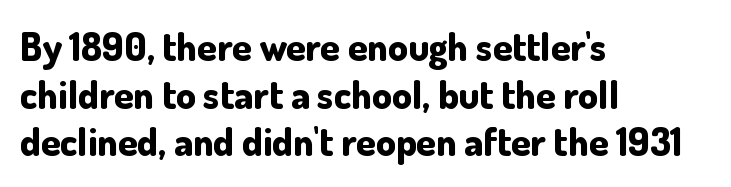
Q: Is the text bold? A: Yes.
Q: Is the text italic (slanted)? A: No, it is upright.
Q: Is the typeface a serif or a sans-serif typeface? A: Sans-serif.
Q: Is the text underlined? A: No.
Q: How is the paragraph aligned? A: Left-aligned.
Q: Is the spacing between letters normal or unusually wide? A: Normal.
Q: Width (condensed, normal, or wide)? A: Normal.
Q: Stroke contrast? A: Low.
Q: x-height? A: Small.
Q: Monospaced? A: No.
